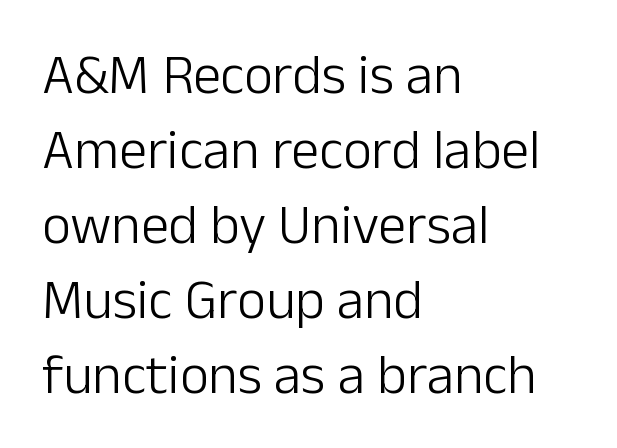
The image shows 56 px light sans-serif type, upright; set left-aligned, normal line spacing (1.34x), normal letter spacing, not underlined; low stroke contrast and a medium x-height.
